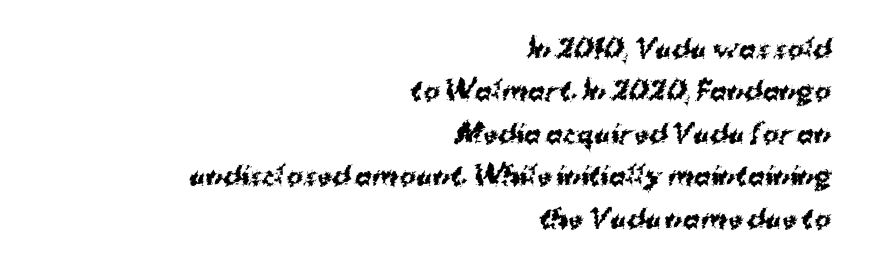
The letters sit at their default tracking, neither squeezed nor spread. Check under the words: just untouched page. Summary of weight: heavy, a full bold. Notice how the passage keeps a crisp vertical edge on the right only. This sample keeps an unexceptional amount of space between lines.
